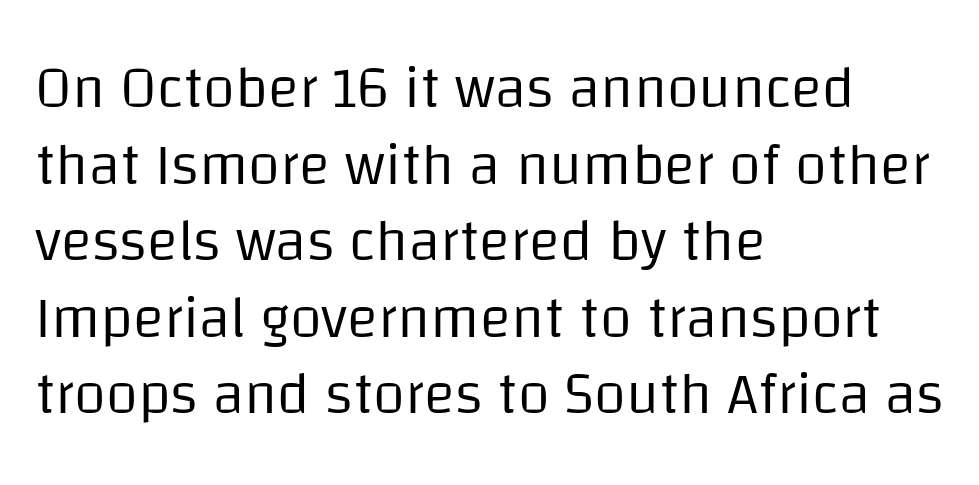
Style check: upright. The letters look calm and open, with moderate or lighter stems. Plain, unruled lines of type. The letters advance in unequal steps, a hallmark of proportional type. Vertically, the passage feels balanced, rows spaced as you'd expect.
